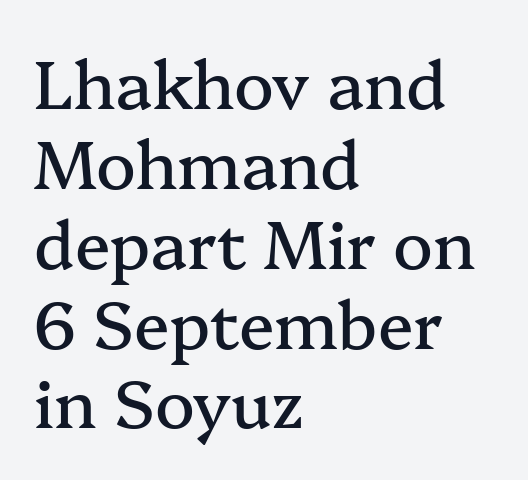
Q: Is the text italic (slanted)? A: No, it is upright.
Q: Is the typeface a serif or a sans-serif typeface? A: Serif.
Q: Is the text underlined? A: No.
Q: How is the paragraph aligned? A: Left-aligned.
Q: Is the spacing between letters normal or unusually wide? A: Normal.
Q: Width (condensed, normal, or wide)? A: Normal.
Q: Stroke contrast? A: Medium.
Q: x-height? A: Medium.
Q: Monospaced? A: No.
